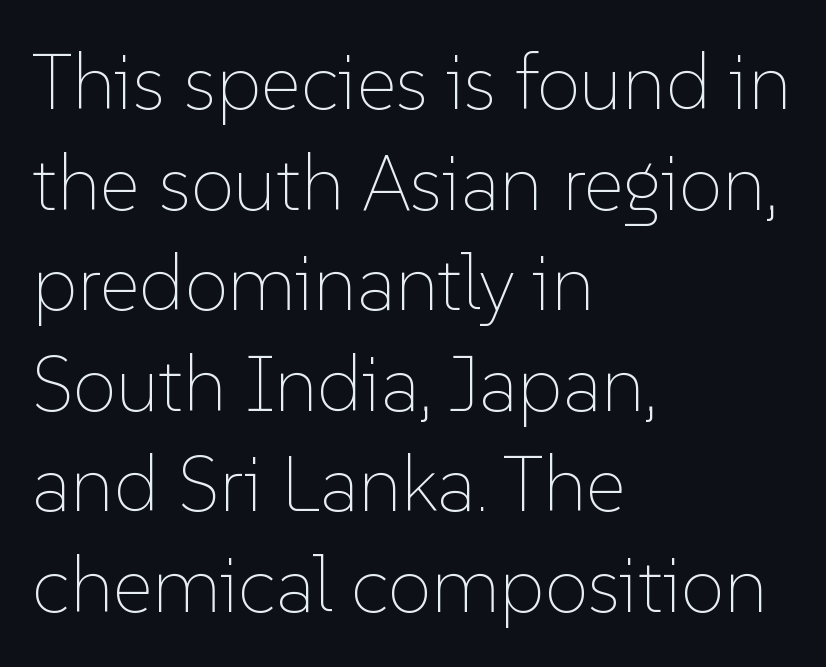
Rule under the text: the space is simply empty. The rendering uses natural spacing where letterforms have individual widths. These lines stack with their left ends in a neat column. Italic? Not at all — the glyphs are vertical.
